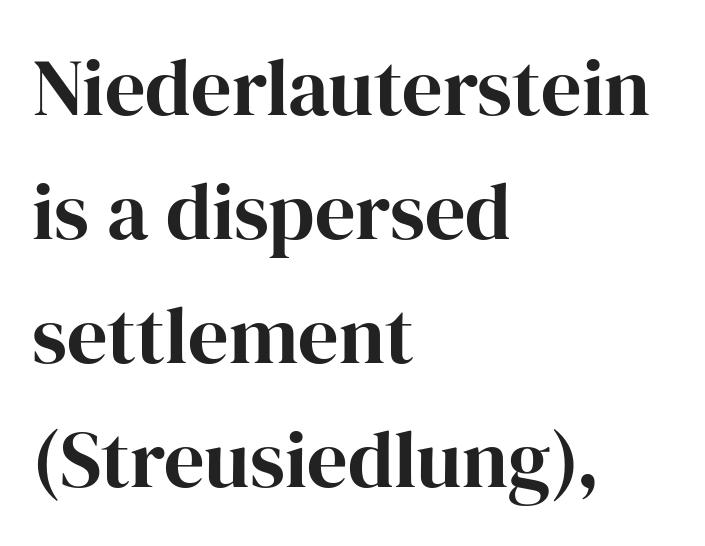
Descender tails drop into unmarked territory. Varying glyph widths throughout — classic text-font behaviour. Teacher's note: observe the even left margin — that is flush-left alignment. The horizontal fit of the characters is conventional and even. The passage shown is typeset with a serif family.
